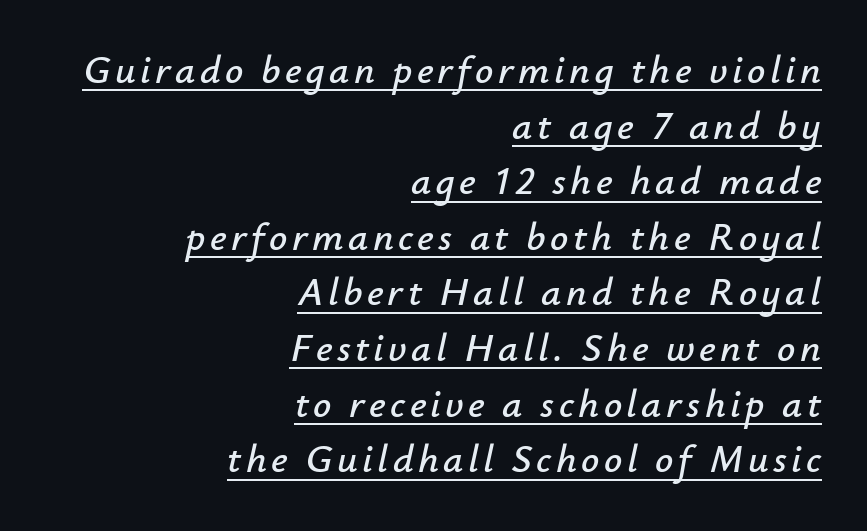
{"italic": "yes", "lean": "right", "slant_degrees": 12, "width": "normal", "stroke_contrast": "low", "x_height": "small", "monospaced": "no", "underline": "yes", "align": "right", "line_spacing": "normal", "line_spacing_ratio": 1.39, "glyph_px": 40}
